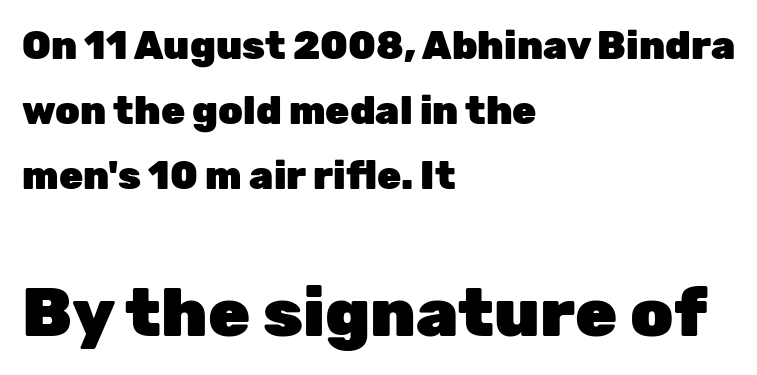
Q: Is the text bold? A: Yes.
Q: Is the text italic (slanted)? A: No, it is upright.
Q: Is the typeface a serif or a sans-serif typeface? A: Sans-serif.
Q: Is the text underlined? A: No.
Q: How is the paragraph aligned? A: Left-aligned.
Q: Is the spacing between letters normal or unusually wide? A: Normal.
Q: Is the spacing between lines tight, normal or loose? A: Normal.
Q: Which block of text is set in a larger size, the first (top) or the second (bottom)? A: The second (bottom) one.
Q: Width (condensed, normal, or wide)? A: Normal.
Q: Stroke contrast? A: Low.
Q: x-height? A: Medium.
Q: Monospaced? A: No.
